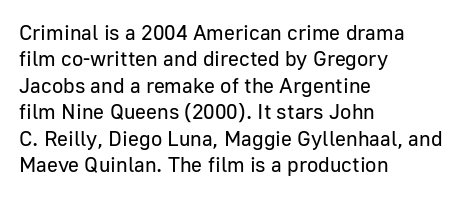
Q: Is the text bold? A: No.
Q: Is the text italic (slanted)? A: No, it is upright.
Q: Is the text underlined? A: No.
Q: How is the paragraph aligned? A: Left-aligned.
Q: Is the spacing between letters normal or unusually wide? A: Normal.
Q: Is the spacing between lines tight, normal or loose? A: Normal.
